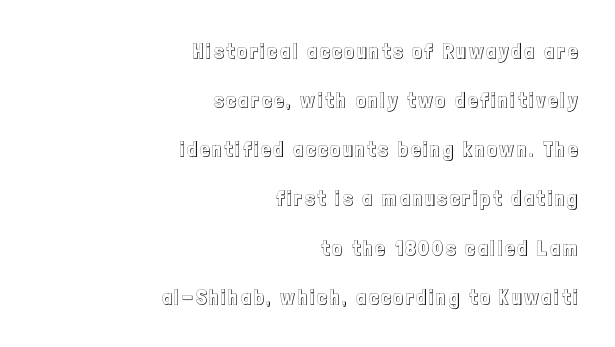
Q: Is the text italic (slanted)? A: No, it is upright.
Q: Is the text underlined? A: No.
Q: How is the paragraph aligned? A: Right-aligned.
Q: Is the spacing between lines tight, normal or loose? A: Loose.
